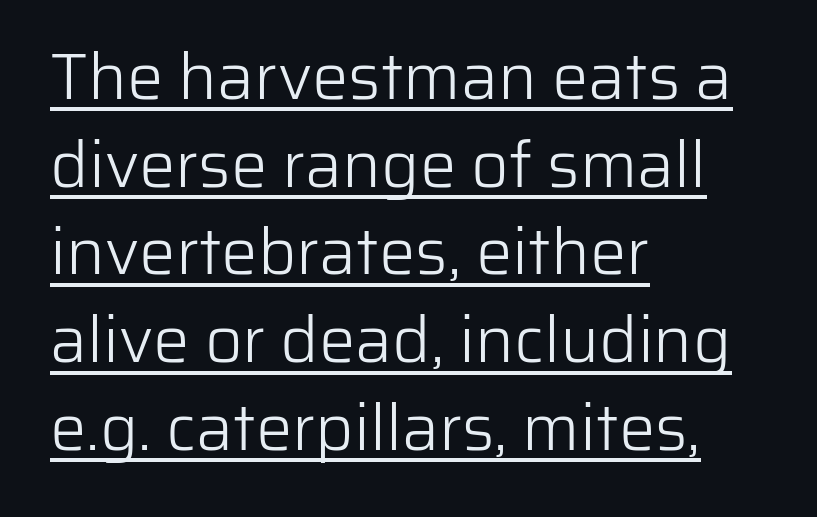
Q: Is the text bold? A: No.
Q: Is the text italic (slanted)? A: No, it is upright.
Q: Is the typeface a serif or a sans-serif typeface? A: Sans-serif.
Q: Is the text underlined? A: Yes.
Q: How is the paragraph aligned? A: Left-aligned.
Q: Is the spacing between letters normal or unusually wide? A: Normal.
Q: Is the spacing between lines tight, normal or loose? A: Normal.
Q: Width (condensed, normal, or wide)? A: Normal.
Q: Stroke contrast? A: Low.
Q: x-height? A: Medium.
Q: Monospaced? A: No.
